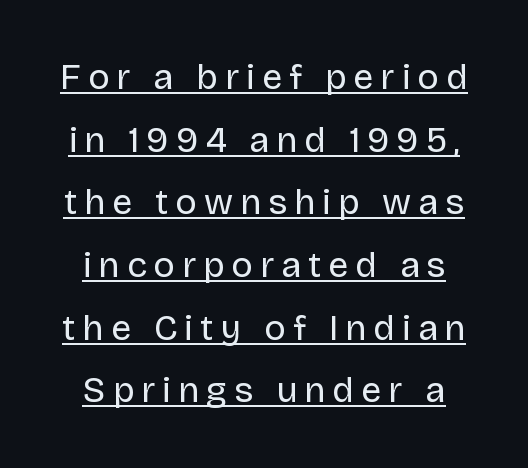
Beneath each row of characters lies a ruled line. Do the characters align in a grid? No, the font is proportional. No chunkiness to these letters — they're not bold. In terms of letterform style, serifs are entirely absent.
